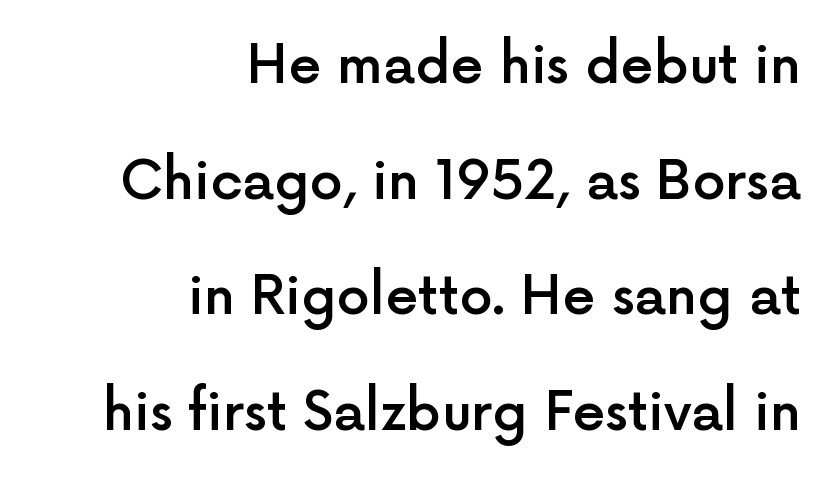
The image shows 53 px semibold sans-serif type, upright; set right-aligned, loose line spacing (2.18x), normal letter spacing, not underlined; a medium x-height.
